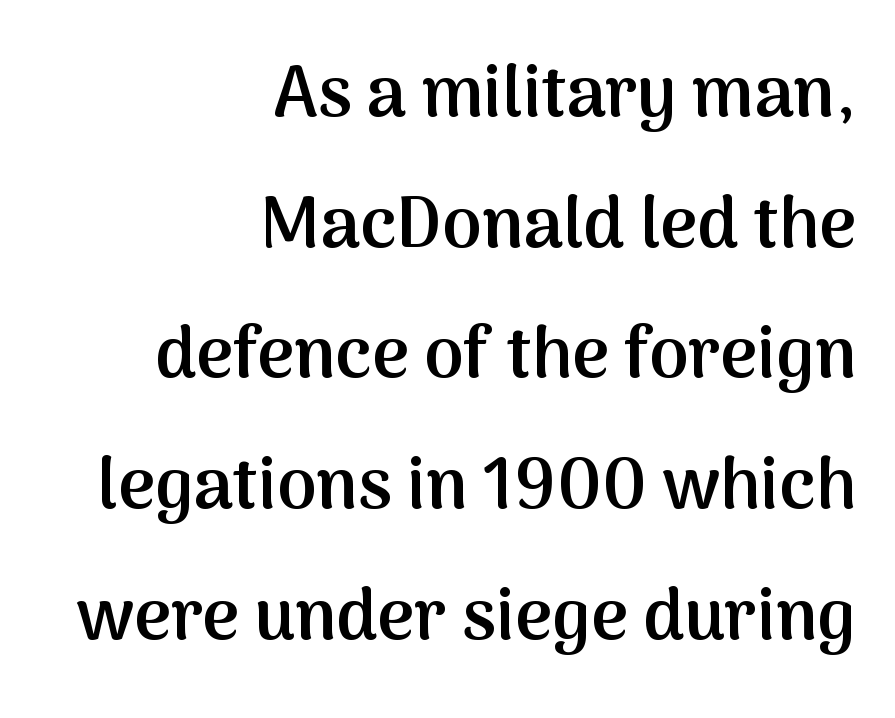
Q: Is the text bold? A: Semi-bold.
Q: Is the text italic (slanted)? A: No, it is upright.
Q: Is the typeface a serif or a sans-serif typeface? A: Sans-serif.
Q: Is the text underlined? A: No.
Q: How is the paragraph aligned? A: Right-aligned.
Q: Is the spacing between letters normal or unusually wide? A: Normal.
Q: Width (condensed, normal, or wide)? A: Normal.
Q: Stroke contrast? A: Medium.
Q: x-height? A: Medium.
Q: Monospaced? A: No.
